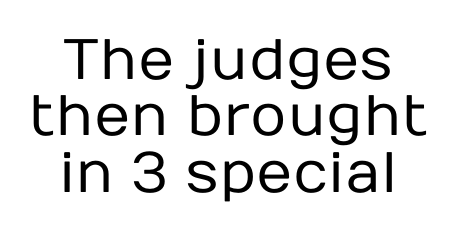
{"serif": "no", "italic": "no", "bold": "no", "weight": "regular", "width": "normal", "stroke_contrast": "low", "x_height": "medium", "monospaced": "no", "underline": "no", "align": "center", "line_spacing": "tight", "line_spacing_ratio": 0.99, "letter_spacing": "normal", "letter_spacing_em": 0.0, "glyph_px": 57}
